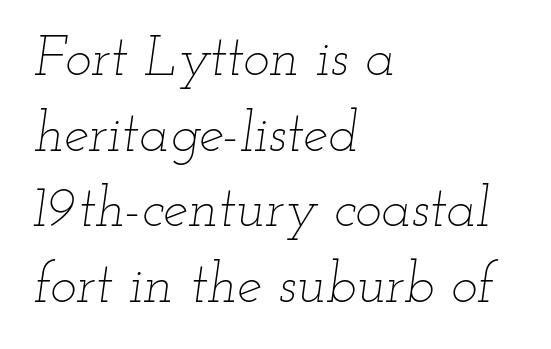
Q: Is the text bold? A: No.
Q: Is the text italic (slanted)? A: Yes, it leans right by about 12 degrees.
Q: Is the text underlined? A: No.
Q: How is the paragraph aligned? A: Left-aligned.
Q: Is the spacing between letters normal or unusually wide? A: Normal.
Q: Is the spacing between lines tight, normal or loose? A: Normal.
Q: Width (condensed, normal, or wide)? A: Wide.
Q: Stroke contrast? A: Low.
Q: x-height? A: Small.
Q: Monospaced? A: No.
